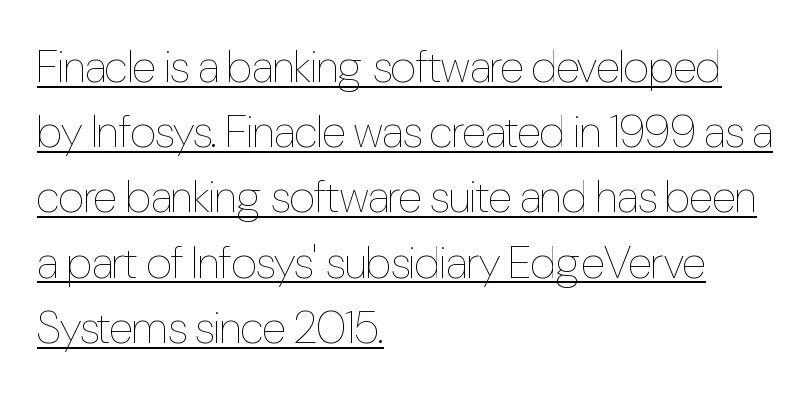
Left-aligned paragraph, ragged on the right. Posture: vertical. Notice how a bar underscores the lettering throughout. How are the letters spaced? Ordinarily, with no added tracking. In terms of leading, this rendering sits right in the middle.
